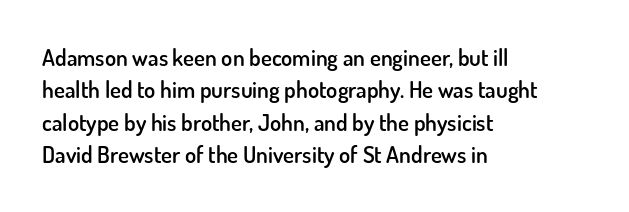
{"italic": "no", "bold": "semi", "underline": "no", "align": "left", "line_spacing": "normal", "line_spacing_ratio": 1.41, "letter_spacing": "normal", "letter_spacing_em": 0.0, "glyph_px": 23}
